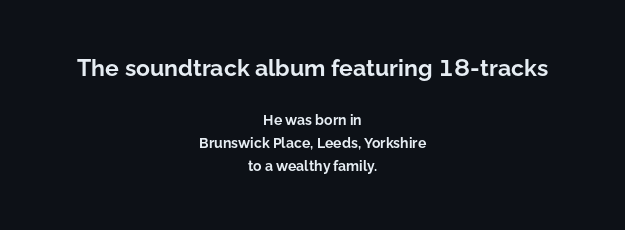
Q: Is the text bold? A: Yes.
Q: Is the text italic (slanted)? A: No, it is upright.
Q: Is the text underlined? A: No.
Q: How is the paragraph aligned? A: Centered.
Q: Is the spacing between letters normal or unusually wide? A: Normal.
Q: Is the spacing between lines tight, normal or loose? A: Normal.
Q: Which block of text is set in a larger size, the first (top) or the second (bottom)? A: The first (top) one.
